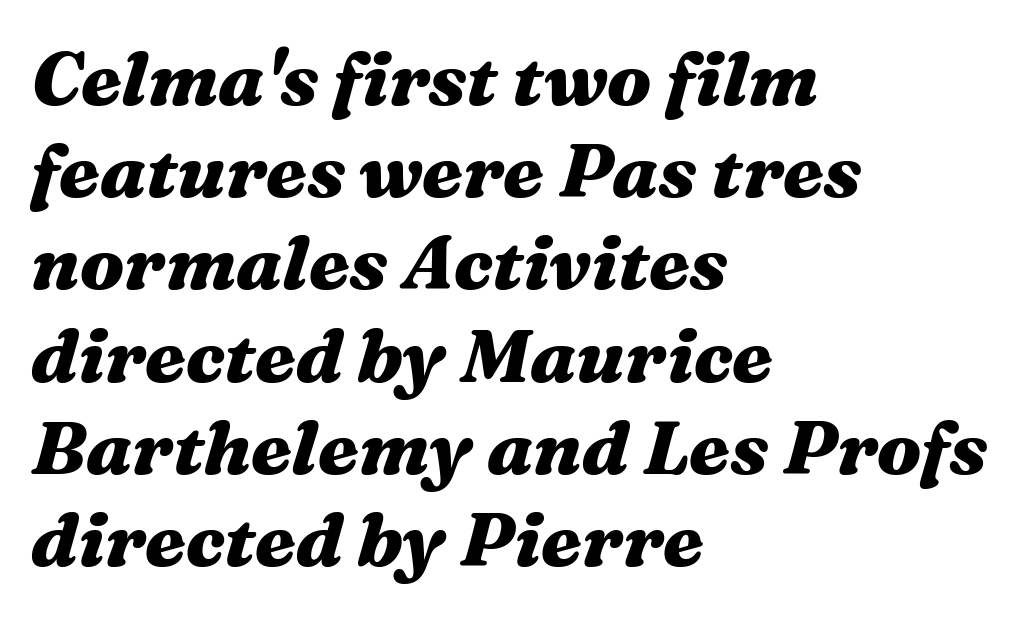
Observe the lean: these are italic letterforms. Short note: letters normally spaced. Do the characters align in a grid? No, the font is proportional. A classic flush-left, rag-right setting is used for this passage. Bare-footed words on every line. You'd pick this weight for a headline — it's a proper bold.
